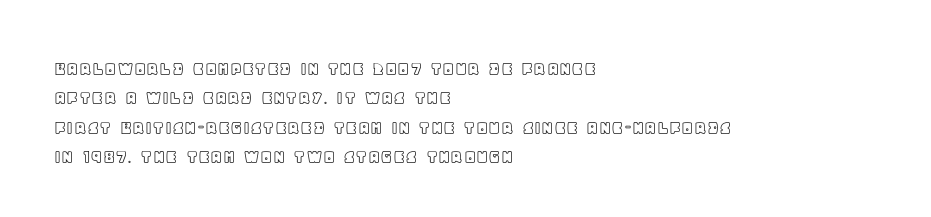
Notice how the passage keeps a crisp vertical edge on the left only. The space directly below the letters is spotless. The designer left line spacing at the default. Honestly, the letter spacing is just normal — you wouldn't notice it. Posture: vertical.
